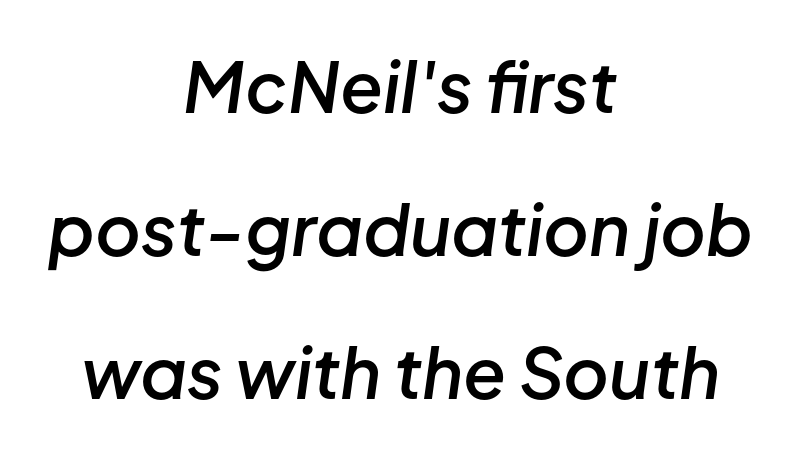
The image shows 70 px semibold type, italic (leaning right); set centered, loose line spacing (2.04x), normal letter spacing, not underlined; low stroke contrast and a medium x-height.
